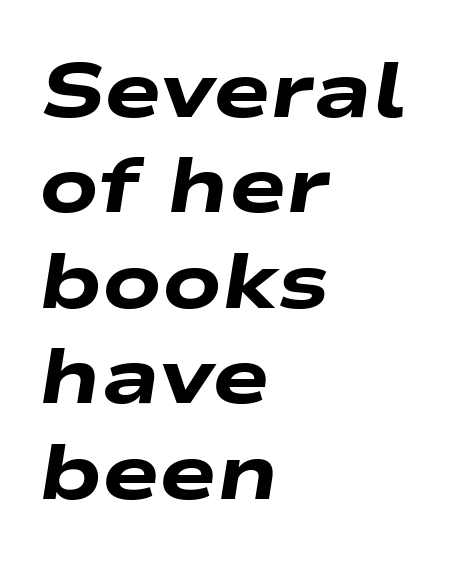
These lines were composed using italics. Alignment: flush left. Heft: maximum for text — a bold. Between one letter and the next there's only the usual sliver of space. Proportional: the letters do not fall into vertical columns. The baseline area is clear.
